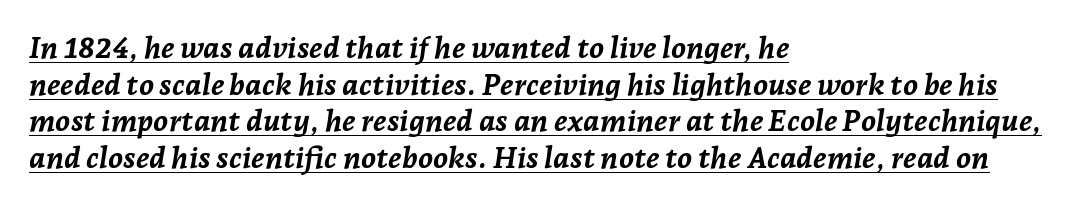
{"italic": "yes", "lean": "right", "slant_degrees": 7, "bold": "yes", "weight": "semibold", "width": "normal", "stroke_contrast": "low", "x_height": "medium", "monospaced": "no", "underline": "yes", "align": "left", "line_spacing_ratio": 1.22, "letter_spacing": "normal", "letter_spacing_em": 0.0, "glyph_px": 30}
